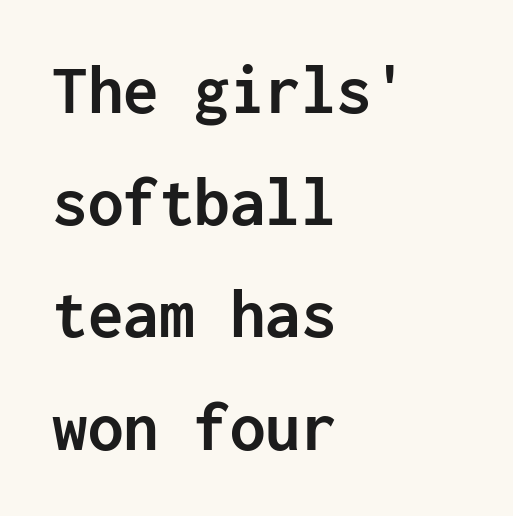
The image shows 71 px semibold sans-serif type, upright, monospaced; set left-aligned, normal line spacing (1.58x), normal letter spacing, not underlined; low stroke contrast and a medium x-height.
